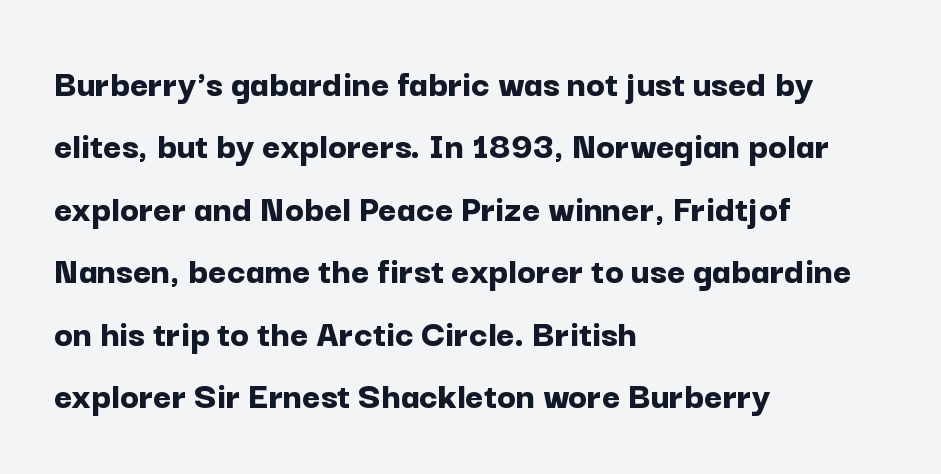
The image shows 39 px bold sans-serif type, upright; set left-aligned, normal line spacing (1.6x), normal letter spacing, not underlined; low stroke contrast and a medium x-height.
